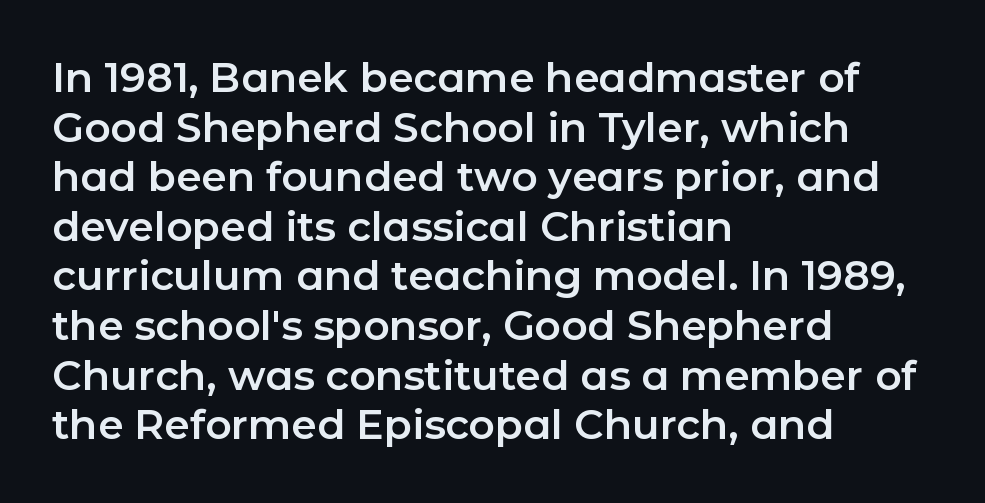
{"serif": "no", "italic": "no", "width": "normal", "stroke_contrast": "low", "x_height": "medium", "monospaced": "no", "underline": "no", "align": "left", "line_spacing_ratio": 1.21, "letter_spacing": "normal", "letter_spacing_em": 0.0, "glyph_px": 41}
